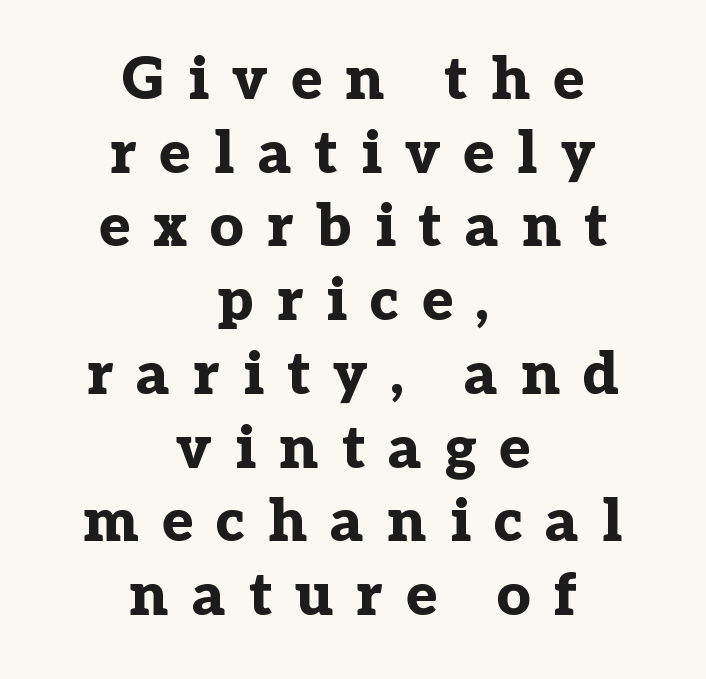
Q: Is the text bold? A: Yes.
Q: Is the text italic (slanted)? A: No, it is upright.
Q: Is the typeface a serif or a sans-serif typeface? A: Serif.
Q: Is the text underlined? A: No.
Q: How is the paragraph aligned? A: Centered.
Q: Is the spacing between letters normal or unusually wide? A: Unusually wide.
Q: Is the spacing between lines tight, normal or loose? A: Normal.
Q: Width (condensed, normal, or wide)? A: Normal.
Q: Stroke contrast? A: Low.
Q: x-height? A: Medium.
Q: Monospaced? A: No.
